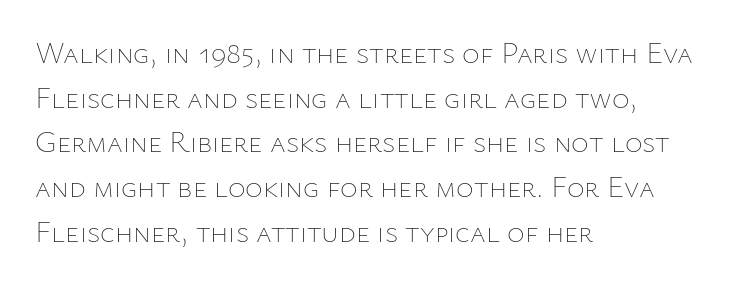
Q: Is the text bold? A: No.
Q: Is the text italic (slanted)? A: No, it is upright.
Q: Is the text underlined? A: No.
Q: How is the paragraph aligned? A: Left-aligned.
Q: Is the spacing between letters normal or unusually wide? A: Normal.
Q: Is the spacing between lines tight, normal or loose? A: Normal.
Q: Width (condensed, normal, or wide)? A: Normal.
Q: Stroke contrast? A: Low.
Q: x-height? A: Medium.
Q: Monospaced? A: No.
